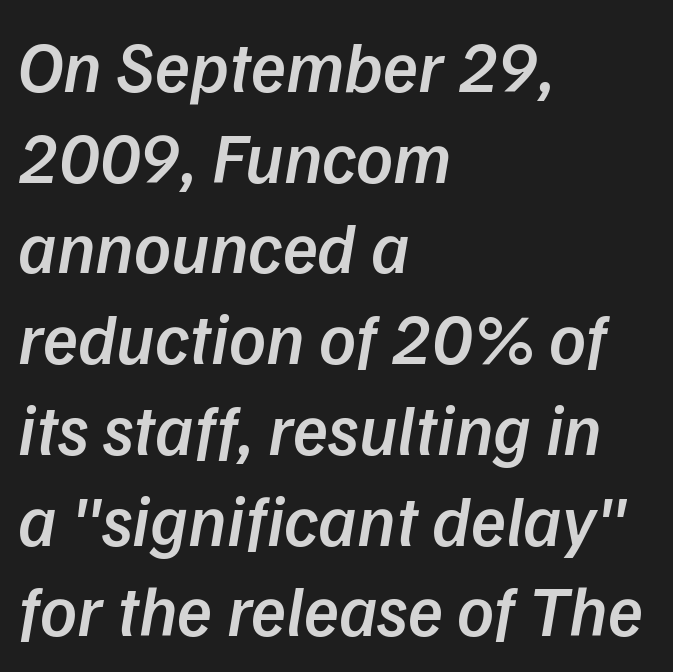
Q: Is the text bold? A: Semi-bold.
Q: Is the typeface a serif or a sans-serif typeface? A: Sans-serif.
Q: Is the text underlined? A: No.
Q: How is the paragraph aligned? A: Left-aligned.
Q: Is the spacing between letters normal or unusually wide? A: Normal.
Q: Is the spacing between lines tight, normal or loose? A: Normal.
Q: Width (condensed, normal, or wide)? A: Normal.
Q: Stroke contrast? A: Low.
Q: x-height? A: Medium.
Q: Monospaced? A: No.
